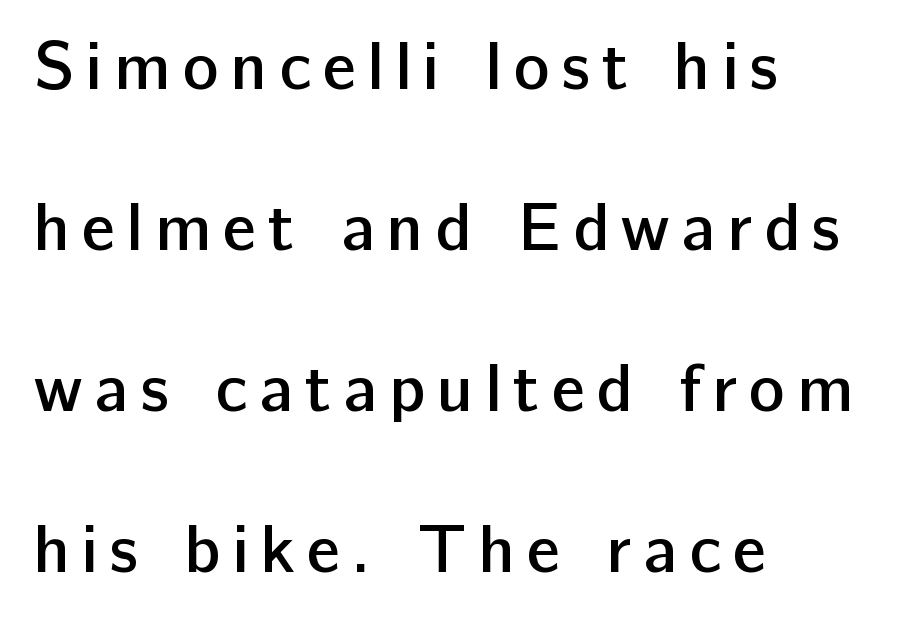
Q: Is the text bold? A: Semi-bold.
Q: Is the text italic (slanted)? A: No, it is upright.
Q: Is the typeface a serif or a sans-serif typeface? A: Sans-serif.
Q: Is the text underlined? A: No.
Q: How is the paragraph aligned? A: Left-aligned.
Q: Is the spacing between lines tight, normal or loose? A: Loose.
Q: Width (condensed, normal, or wide)? A: Normal.
Q: Stroke contrast? A: Low.
Q: x-height? A: Medium.
Q: Monospaced? A: No.
